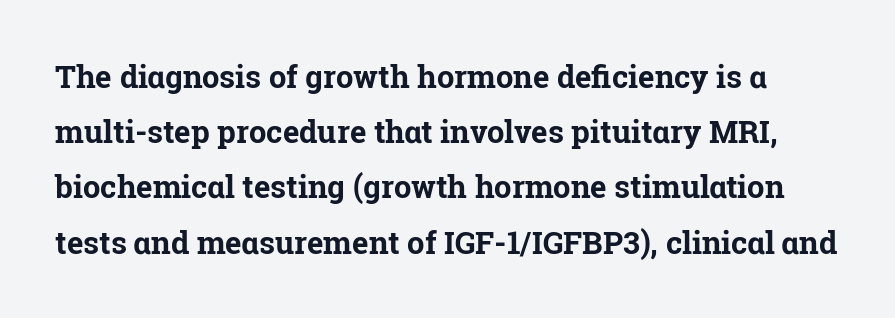
The image shows 31 px bold serif type, upright; set line spacing 1.78x, normal letter spacing, not underlined; low stroke contrast and a medium x-height.
